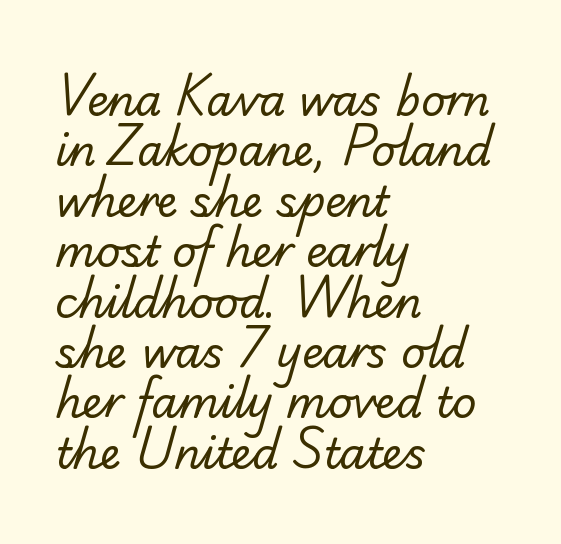
The image shows 42 px regular-weight serif type; set left-aligned, line spacing 1.2x, normal letter spacing, not underlined; low stroke contrast and a small x-height.
